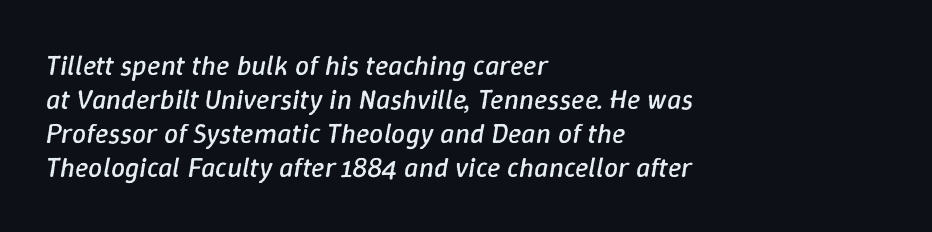
The image shows 28 px regular-weight type, italic (leaning right); set left-aligned, line spacing 1.21x, normal letter spacing, not underlined; low stroke contrast and a medium x-height.
